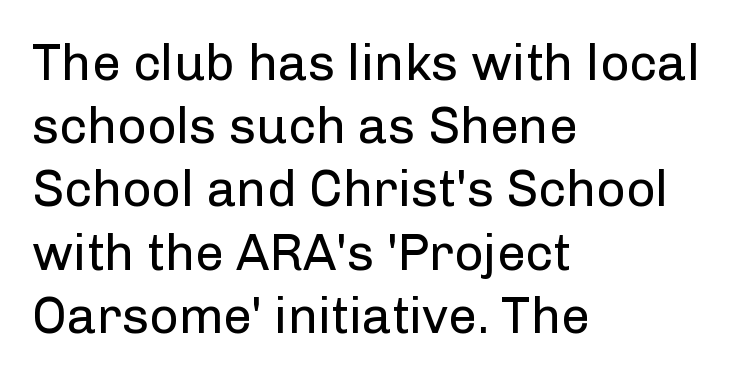
The rendering uses natural spacing where letterforms have individual widths. The face used here is rendered with its standard letterfit. Stems here are at most as thick as an everyday book face. Where is the straight margin? On the left. Typographically, this falls in the sans-serif category. This is roman type, the default non-slanted kind.
